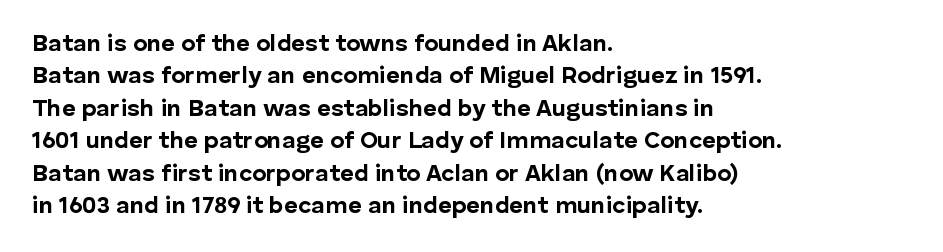
Whoever set this chose a conventional vertical rhythm. Emphasis by weight is at full strength: bold. The setting favours the left margin, as ordinary paragraphs usually do. Glance below the letters and you will spot only blank space. Rendered with straight, roman letterforms.
